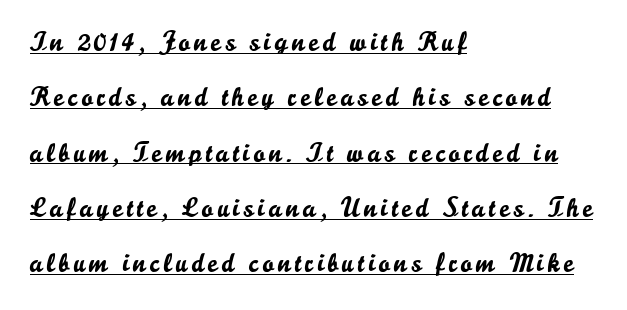
Q: Is the text italic (slanted)? A: Yes.
Q: Is the text underlined? A: Yes.
Q: How is the paragraph aligned? A: Left-aligned.
Q: Is the spacing between lines tight, normal or loose? A: Loose.
